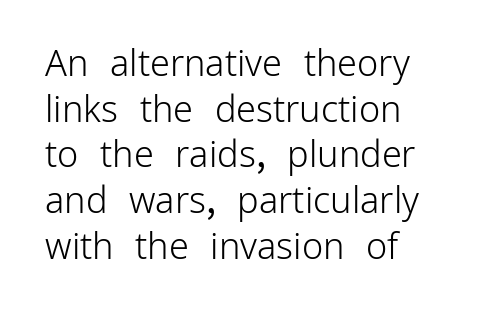
The cut favours lightness, reaching ordinary text weight at its darkest. Think of a printed novel: that variable character pitch is what you see here. The passage is arranged the way most books set body copy — flush left. This rendering features lettering with no underline.
